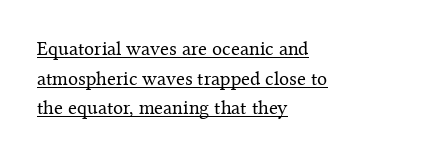
The image shows 20 px text type, upright; set left-aligned, normal line spacing (1.48x), normal letter spacing, underlined.
